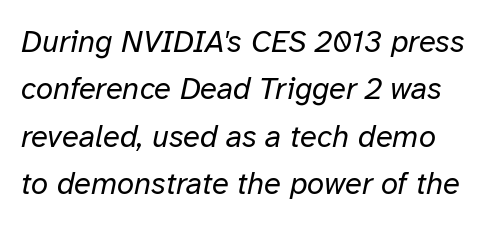
Q: Is the text bold? A: No.
Q: Is the text italic (slanted)? A: Yes, it leans right by about 12 degrees.
Q: Is the text underlined? A: No.
Q: Is the spacing between letters normal or unusually wide? A: Normal.
Q: Is the spacing between lines tight, normal or loose? A: Normal.
Q: Width (condensed, normal, or wide)? A: Normal.
Q: Stroke contrast? A: Low.
Q: x-height? A: Medium.
Q: Monospaced? A: No.
